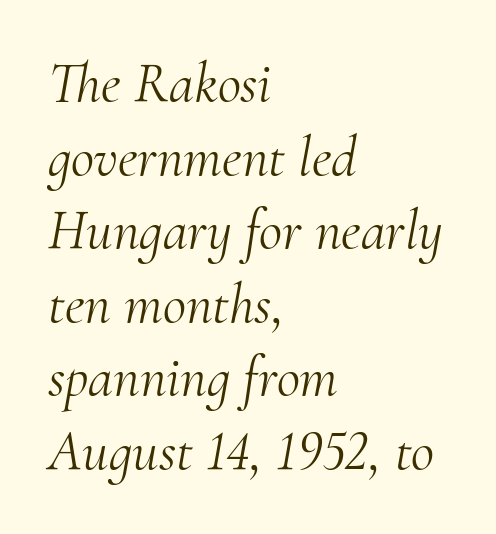
Q: Is the text bold? A: No.
Q: Is the text italic (slanted)? A: Yes, it leans right by about 10 degrees.
Q: Is the typeface a serif or a sans-serif typeface? A: Serif.
Q: Is the text underlined? A: No.
Q: How is the paragraph aligned? A: Left-aligned.
Q: Is the spacing between letters normal or unusually wide? A: Normal.
Q: Is the spacing between lines tight, normal or loose? A: Normal.
Q: Width (condensed, normal, or wide)? A: Normal.
Q: Stroke contrast? A: Medium.
Q: x-height? A: Small.
Q: Monospaced? A: No.
